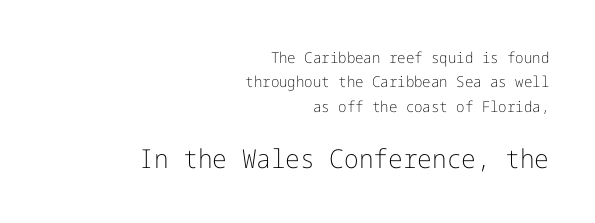
The lines sit at an ordinary, default distance from one another. The compositor pushed each line to the right boundary. This rendering features lettering with no underline. This sample uses plain, unmodified letter spacing.
